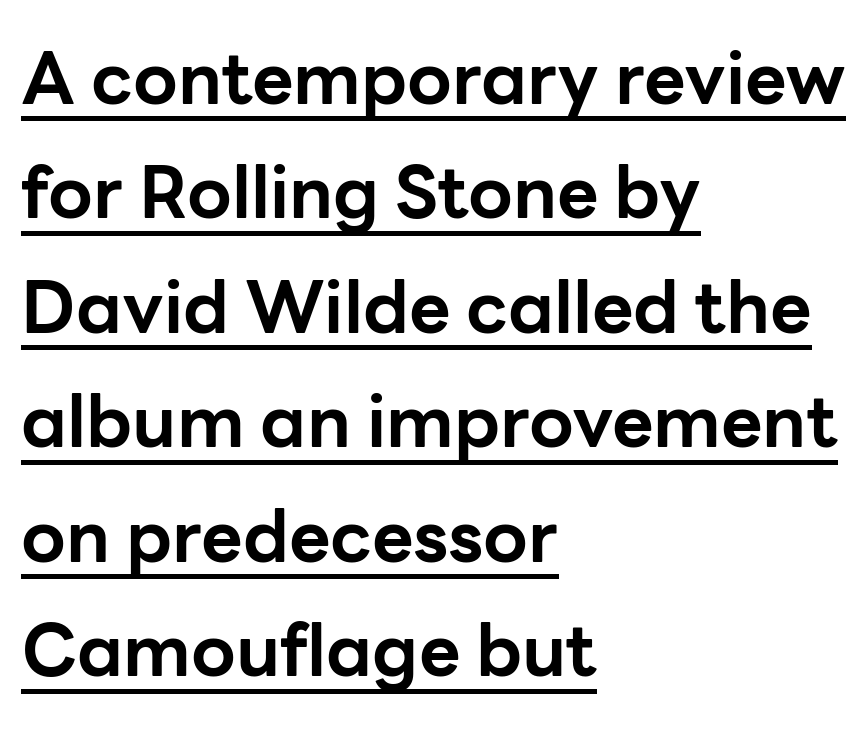
This block has exactly the height ordinary leading produces. Stroke terminals: plain, sans-serif. Casual observation: everything's shoved over to the left. The passage shown is emphatically bold. In terms of posture, this sample is upright. This rendering leaves character spacing at its baseline value.
